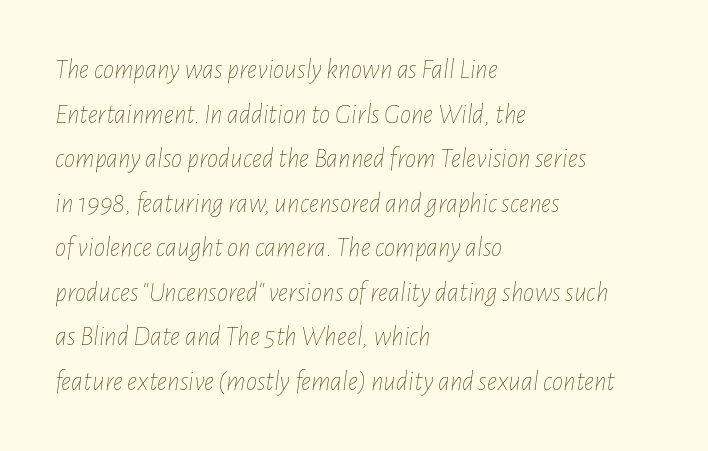
In terms of letterspacing, this is plain default setting. These lines are set flush left with a ragged right edge. A bare baseline throughout the passage. The characters are drawn with everyday or finer stroke widths. Think of a printed novel: that variable character pitch is what you see here. Regarding leading, the lines here are spaced in the standard way.
